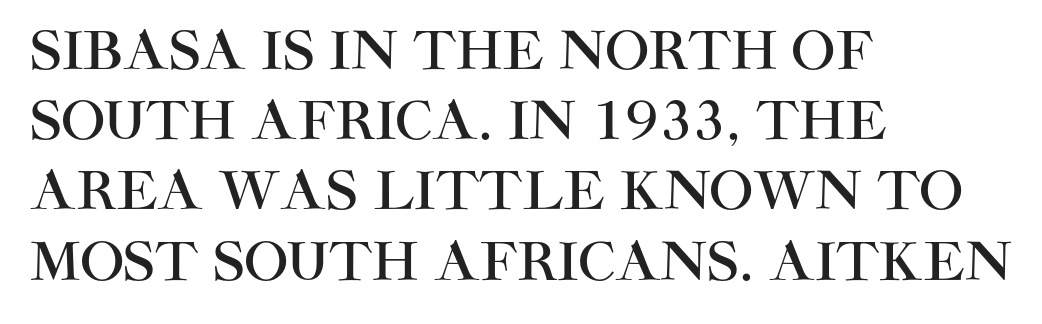
The image shows 52 px sans-serif type, upright; set left-aligned, normal line spacing (1.35x), normal letter spacing, not underlined; high stroke contrast and a large x-height.
